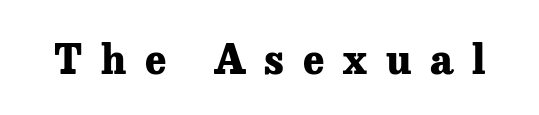
A serif font was chosen for this passage. Quick note: not italic, upright. Plain, unruled lines of type. Here the designer chose a conventional face with non-uniform glyph widths. Does the weight exceed regular? Yes, all the way to bold. Honestly, the letter spacing is so wide it's the main thing you notice.
